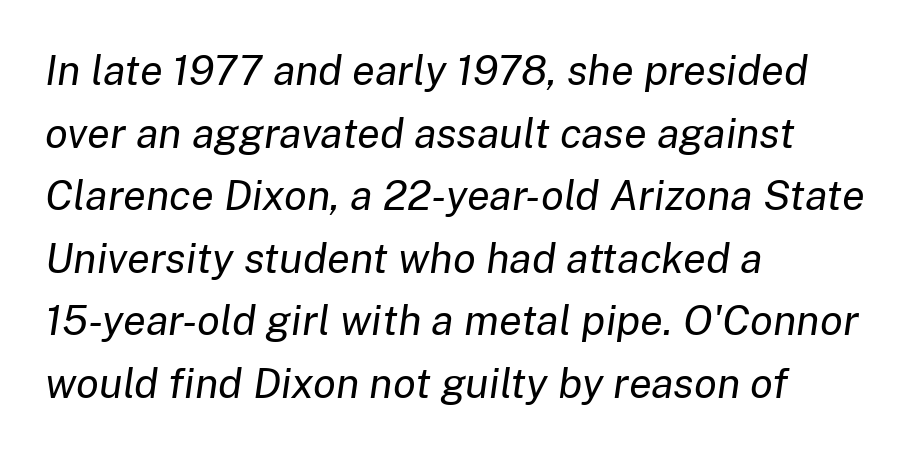
Compared with typical body copy, the letter spacing here is the same. Yep, that's italic — everything's leaning. The lines are quadded left. Bold? No — there's no thickening of the strokes.
